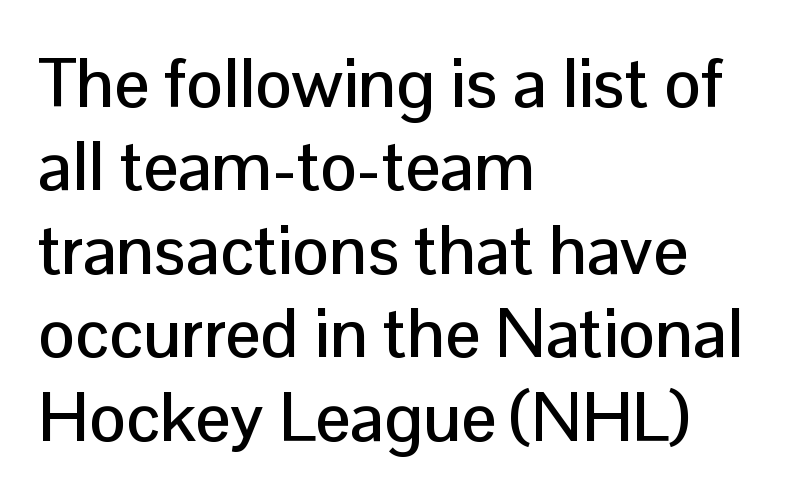
A typesetter would call this zero additional tracking. The space beneath each line is pristine and unruled. Note the varied advance widths — an 'i' is clearly narrower than an 'm'. Are there feet on the stems? There aren't — it's a sans. This is the regular roman posture of the typeface. These lines stack with their left ends in a neat column.
